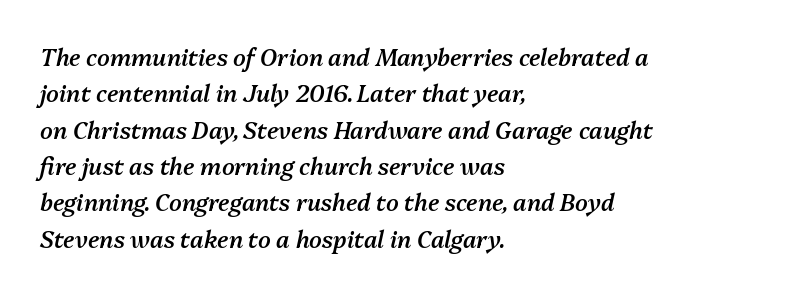
The font is running at a semibold setting, under full bold. Type without underlining. These lines sit exactly where default settings would place them. Short and long lines alike share a common starting point at left. This sample uses plain, unmodified letter spacing.
